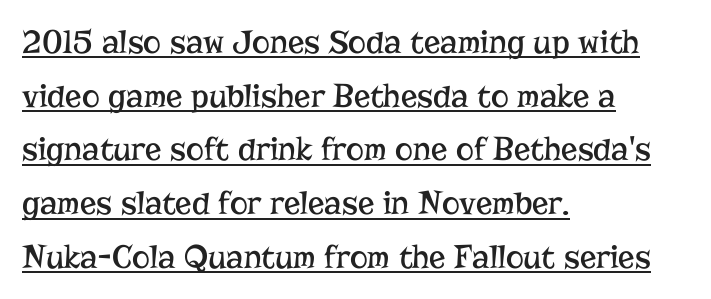
Q: Is the text bold? A: No.
Q: Is the text italic (slanted)? A: No, it is upright.
Q: Is the typeface a serif or a sans-serif typeface? A: Serif.
Q: Is the text underlined? A: Yes.
Q: How is the paragraph aligned? A: Left-aligned.
Q: Is the spacing between letters normal or unusually wide? A: Normal.
Q: Is the spacing between lines tight, normal or loose? A: Normal.
Q: Width (condensed, normal, or wide)? A: Normal.
Q: Stroke contrast? A: Low.
Q: x-height? A: Medium.
Q: Monospaced? A: No.
